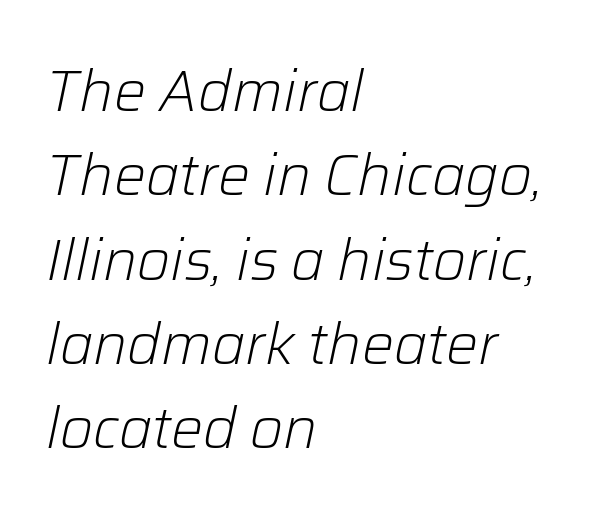
{"italic": "yes", "lean": "right", "slant_degrees": 12, "bold": "no", "weight": "light", "width": "normal", "stroke_contrast": "low", "x_height": "medium", "monospaced": "no", "underline": "no", "align": "left", "line_spacing": "normal", "line_spacing_ratio": 1.48, "letter_spacing": "normal", "letter_spacing_em": 0.0, "glyph_px": 57}
